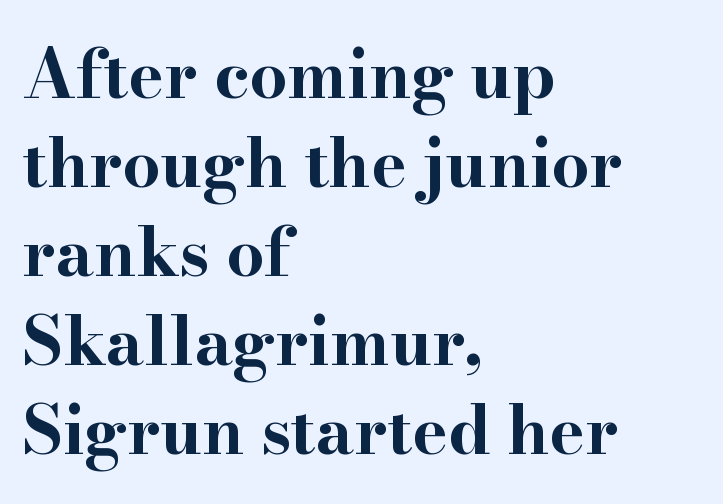
The image shows 67 px bold, wide serif type, upright; set left-aligned, normal line spacing (1.33x), normal letter spacing, not underlined; high stroke contrast and a small x-height.
